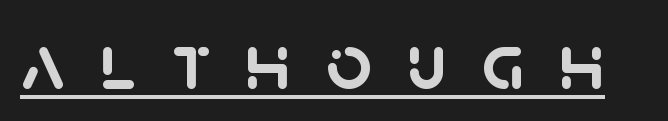
Q: Is the text bold? A: Yes.
Q: Is the typeface a serif or a sans-serif typeface? A: Sans-serif.
Q: Is the text underlined? A: Yes.
Q: Is the spacing between letters normal or unusually wide? A: Unusually wide.
Q: Width (condensed, normal, or wide)? A: Normal.
Q: Stroke contrast? A: Low.
Q: x-height? A: Large.
Q: Monospaced? A: No.
